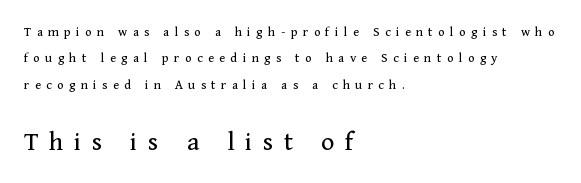
Q: Is the text bold? A: No.
Q: Is the text italic (slanted)? A: No, it is upright.
Q: Is the typeface a serif or a sans-serif typeface? A: Serif.
Q: Is the text underlined? A: No.
Q: How is the paragraph aligned? A: Left-aligned.
Q: Is the spacing between letters normal or unusually wide? A: Unusually wide.
Q: Which block of text is set in a larger size, the first (top) or the second (bottom)? A: The second (bottom) one.
Q: Width (condensed, normal, or wide)? A: Normal.
Q: Stroke contrast? A: Medium.
Q: x-height? A: Medium.
Q: Monospaced? A: No.
